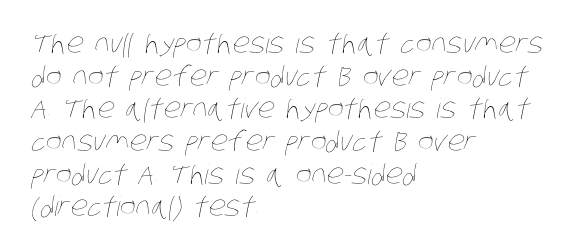
Q: Is the text bold? A: No.
Q: Is the text underlined? A: No.
Q: How is the paragraph aligned? A: Left-aligned.
Q: Is the spacing between letters normal or unusually wide? A: Normal.
